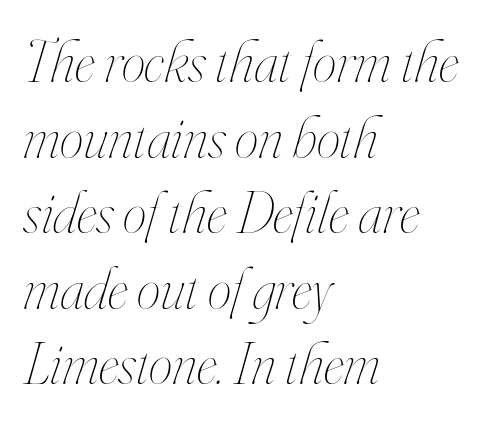
Q: Is the text bold? A: No.
Q: Is the text italic (slanted)? A: Yes, it leans right by about 16 degrees.
Q: Is the text underlined? A: No.
Q: How is the paragraph aligned? A: Left-aligned.
Q: Is the spacing between letters normal or unusually wide? A: Normal.
Q: Is the spacing between lines tight, normal or loose? A: Normal.
Q: Width (condensed, normal, or wide)? A: Condensed.
Q: Stroke contrast? A: High.
Q: x-height? A: Small.
Q: Monospaced? A: No.
